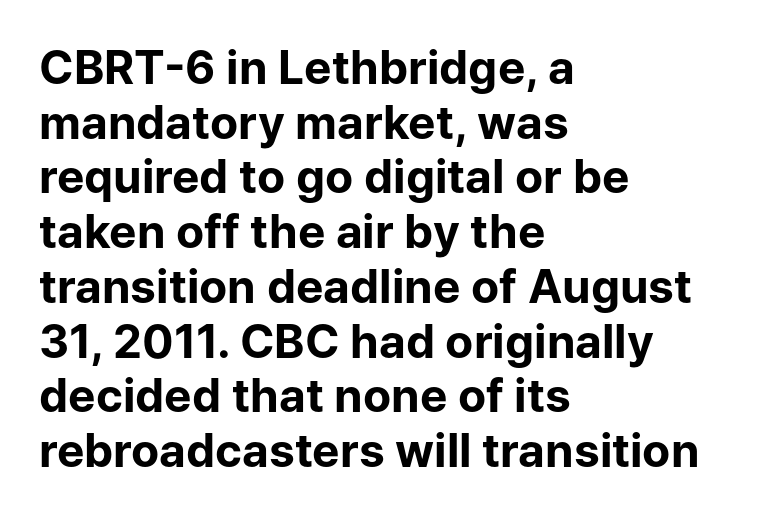
{"serif": "no", "italic": "no", "bold": "yes", "weight": "bold", "width": "normal", "stroke_contrast": "low", "x_height": "medium", "monospaced": "no", "underline": "no", "align": "left", "line_spacing_ratio": 1.19, "letter_spacing": "normal", "letter_spacing_em": 0.0, "glyph_px": 46}
